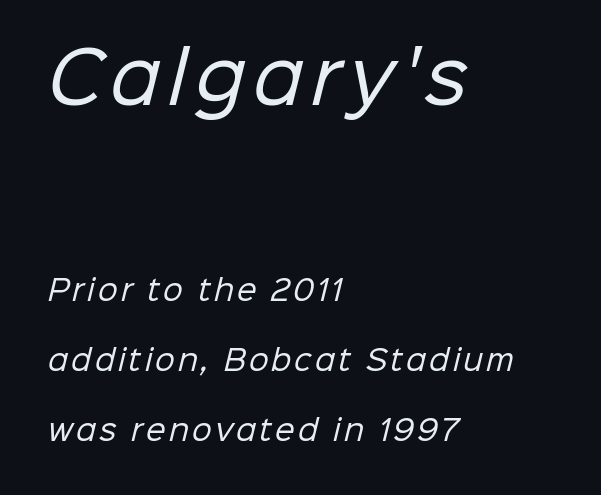
Think of a printed novel: that variable character pitch is what you see here. A typesetter would label this face a sans. The paragraph shown leans on its left margin. Each row of text sits above clean, open space. The designer gave the opening block more size than the closing block.
